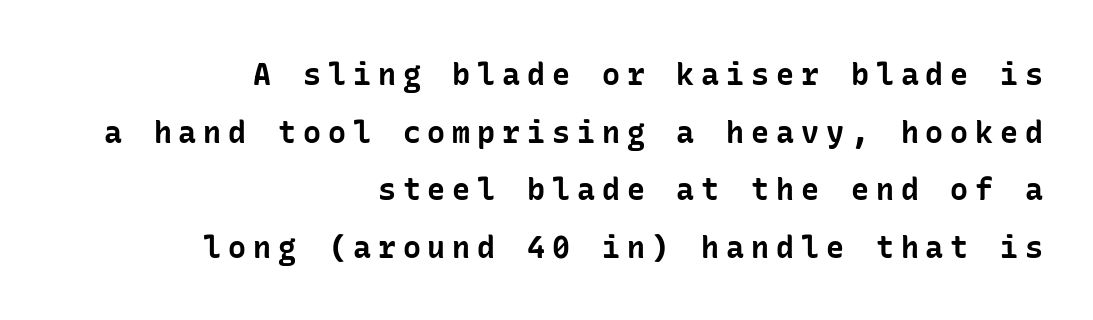
{"serif": "no", "italic": "no", "bold": "yes", "weight": "bold", "width": "normal", "stroke_contrast": "low", "x_height": "medium", "underline": "no", "align": "right", "line_spacing": "loose", "line_spacing_ratio": 1.92, "letter_spacing": "wide", "letter_spacing_em": 0.23, "glyph_px": 30}
